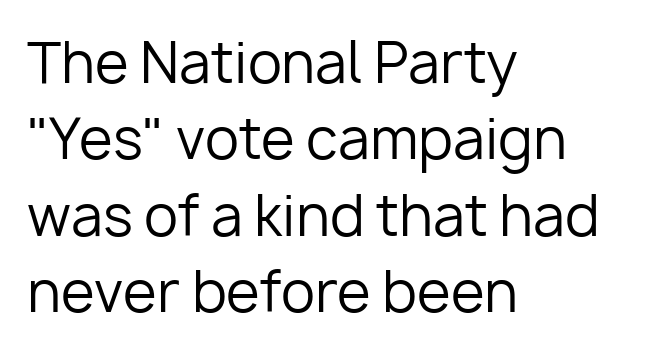
The ragged edge is on the right, which tells us the setting is flush left. Heaviness? Minimal to ordinary, like unemphasized prose. Quick note: underline off. Every stem runs plumb, perpendicular to the baseline. Short note: letters normally spaced.
